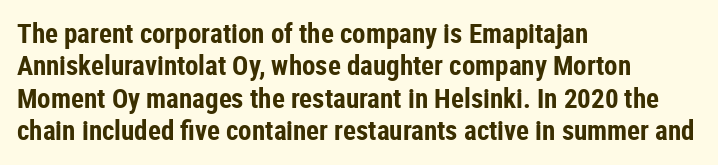
{"italic": "no", "bold": "yes", "underline": "no", "align": "left", "line_spacing_ratio": 1.2, "letter_spacing": "normal", "letter_spacing_em": 0.0, "glyph_px": 27}
